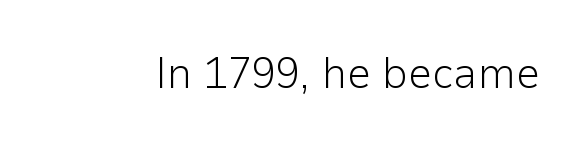
Q: Is the text bold? A: No.
Q: Is the text italic (slanted)? A: No, it is upright.
Q: Is the typeface a serif or a sans-serif typeface? A: Sans-serif.
Q: Is the text underlined? A: No.
Q: Is the spacing between letters normal or unusually wide? A: Normal.
Q: Width (condensed, normal, or wide)? A: Normal.
Q: Stroke contrast? A: Low.
Q: x-height? A: Medium.
Q: Monospaced? A: No.
